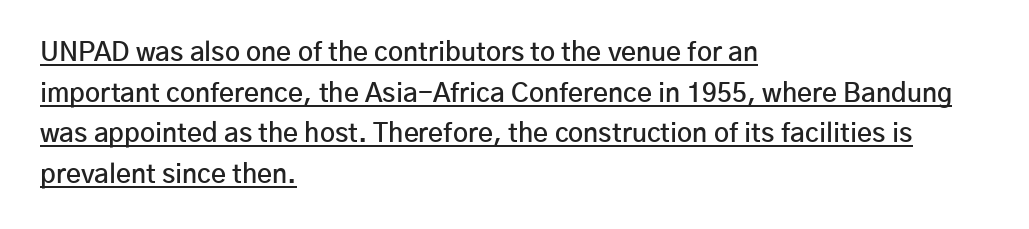
Notice the strokes are somewhat thickened but not fully heavy: this is a semibold. Quick note: interline space is typical. Each word holds together tightly as a unit, with standard inter-letter gaps. Notice how a bar underscores the lettering throughout.
